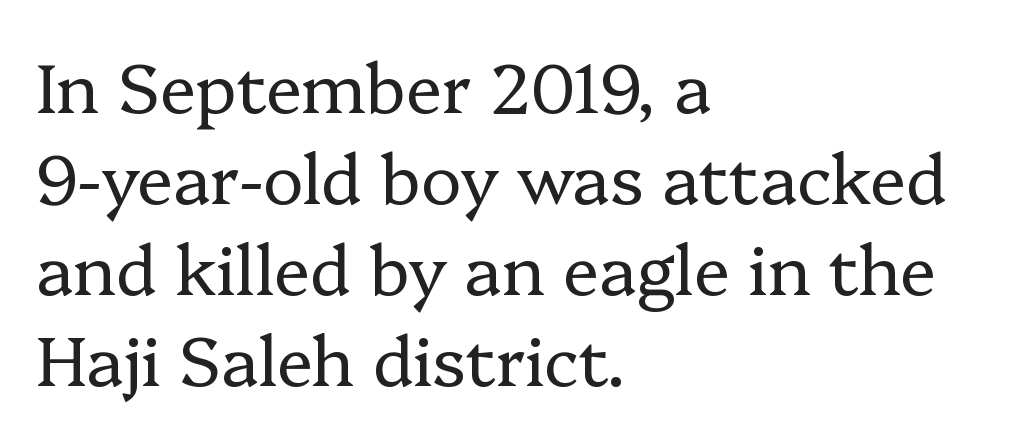
{"serif": "yes", "italic": "no", "bold": "no", "weight": "regular", "width": "normal", "stroke_contrast": "low", "x_height": "medium", "monospaced": "no", "underline": "no", "align": "left", "line_spacing": "normal", "line_spacing_ratio": 1.34, "letter_spacing": "normal", "letter_spacing_em": 0.0, "glyph_px": 68}
